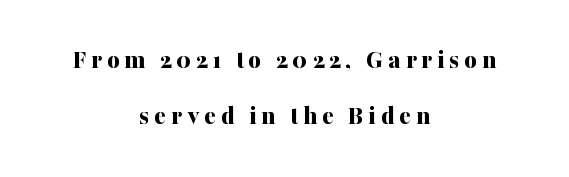
{"italic": "no", "bold": "yes", "underline": "no", "align": "center", "line_spacing": "loose", "line_spacing_ratio": 2.07, "glyph_px": 27}
